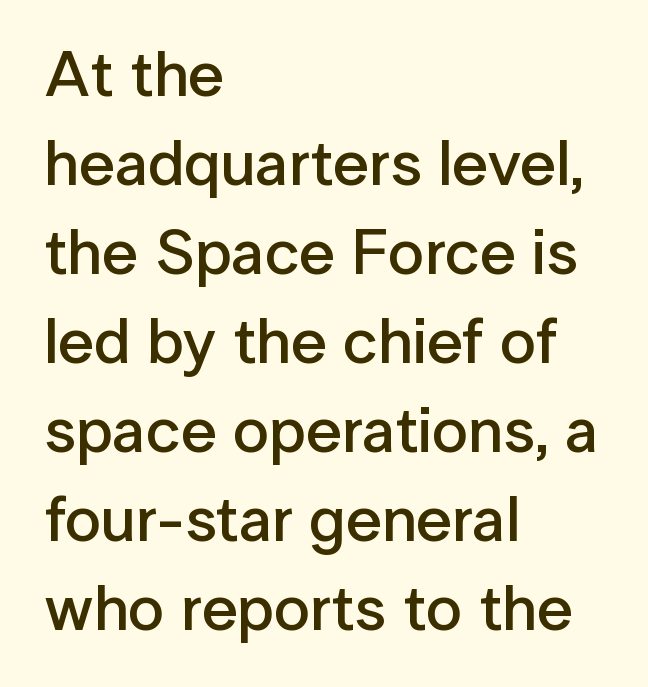
There is no visible air inserted between adjacent glyphs. Notice how the passage keeps a crisp vertical edge on the left only. Regarding leading, the lines here are spaced in the standard way. Underline: absent. I'd describe the lettering as semibold — firm but not a full bold.
